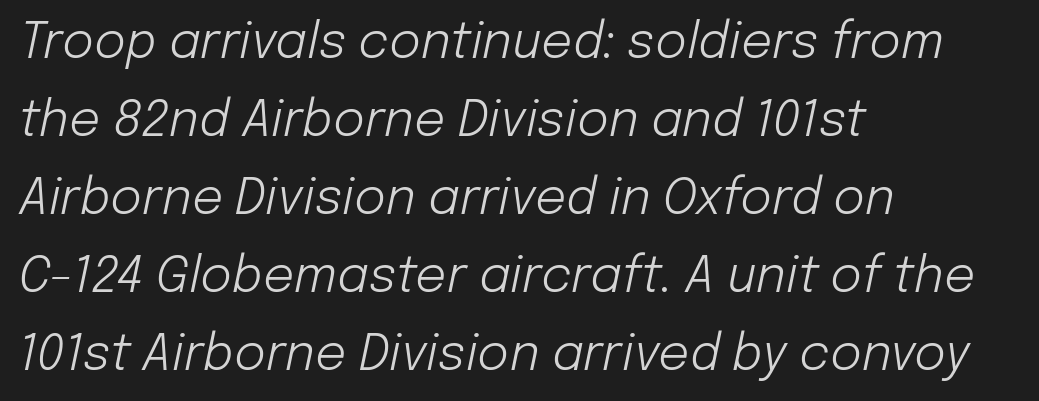
{"italic": "yes", "lean": "right", "slant_degrees": 12, "bold": "no", "weight": "light", "width": "normal", "stroke_contrast": "low", "x_height": "medium", "monospaced": "no", "underline": "no", "align": "left", "line_spacing": "normal", "line_spacing_ratio": 1.59, "letter_spacing": "normal", "letter_spacing_em": 0.0, "glyph_px": 49}
